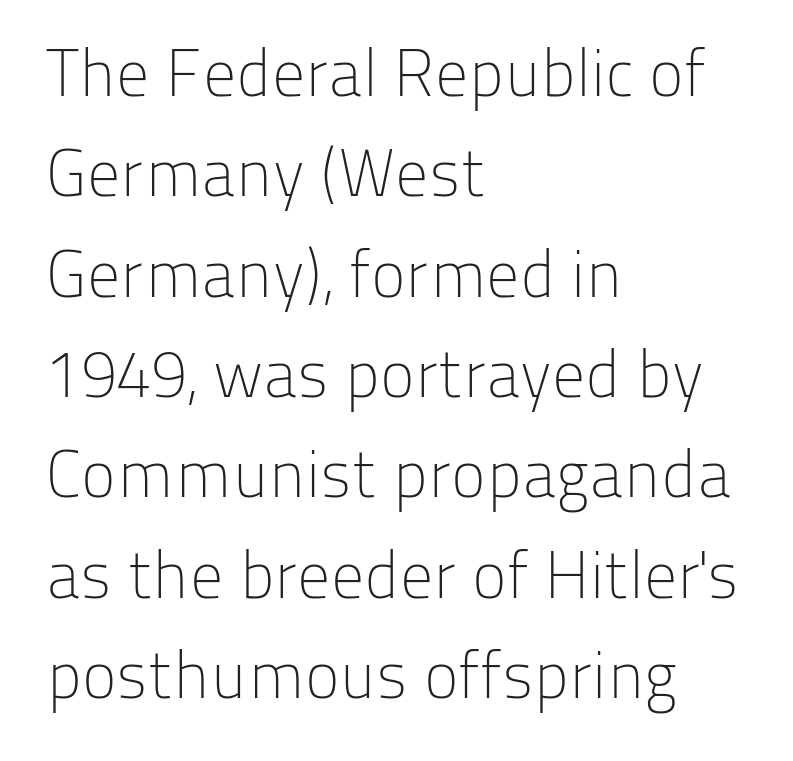
{"serif": "no", "italic": "no", "bold": "no", "weight": "light", "width": "normal", "stroke_contrast": "low", "x_height": "medium", "monospaced": "no", "underline": "no", "align": "left", "line_spacing": "normal", "line_spacing_ratio": 1.52, "letter_spacing": "normal", "letter_spacing_em": 0.0, "glyph_px": 66}
